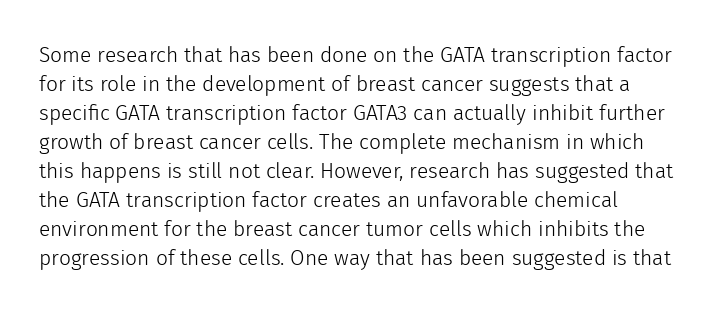
Q: Is the text bold? A: No.
Q: Is the text italic (slanted)? A: No, it is upright.
Q: Is the text underlined? A: No.
Q: Is the spacing between letters normal or unusually wide? A: Normal.
Q: Is the spacing between lines tight, normal or loose? A: Normal.
